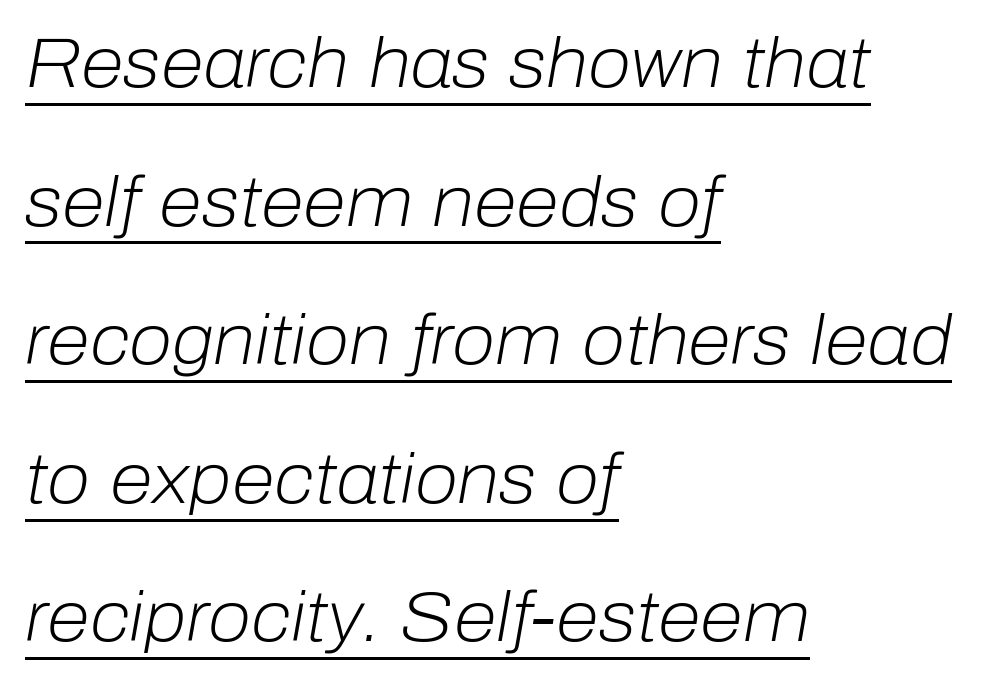
Style check: oblique. How would I describe the line gaps? Wide and relaxed. Is the letter spacing exaggerated? No — it looks like the ordinary default. Do the characters align in a grid? No, the font is proportional. The rag falls on the right side of this text block.
